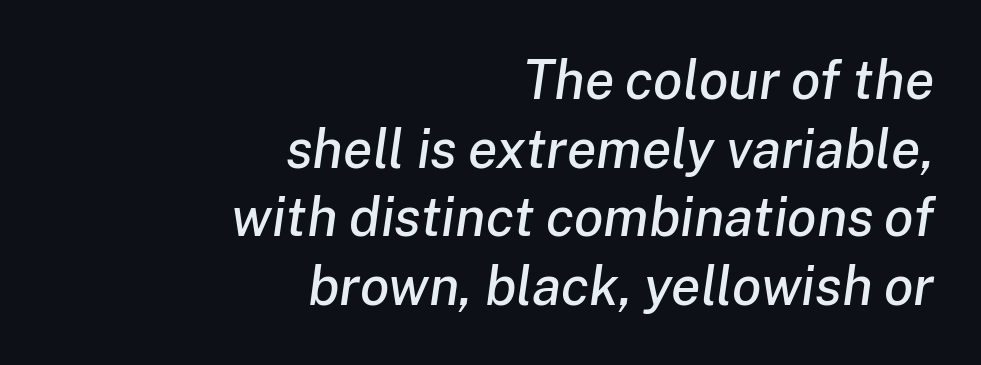
{"italic": "yes", "lean": "right", "slant_degrees": 8, "width": "normal", "stroke_contrast": "low", "x_height": "medium", "monospaced": "no", "underline": "no", "align": "right", "line_spacing": "normal", "line_spacing_ratio": 1.27, "letter_spacing": "normal", "letter_spacing_em": 0.0, "glyph_px": 54}
